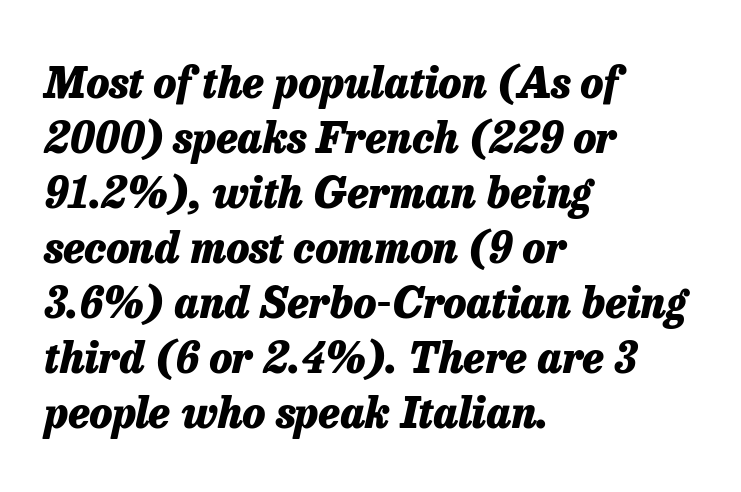
Q: Is the text bold? A: Yes.
Q: Is the text italic (slanted)? A: Yes, it leans right by about 13 degrees.
Q: Is the text underlined? A: No.
Q: How is the paragraph aligned? A: Left-aligned.
Q: Is the spacing between letters normal or unusually wide? A: Normal.
Q: Is the spacing between lines tight, normal or loose? A: Normal.
Q: Width (condensed, normal, or wide)? A: Normal.
Q: Stroke contrast? A: Low.
Q: x-height? A: Medium.
Q: Monospaced? A: No.
